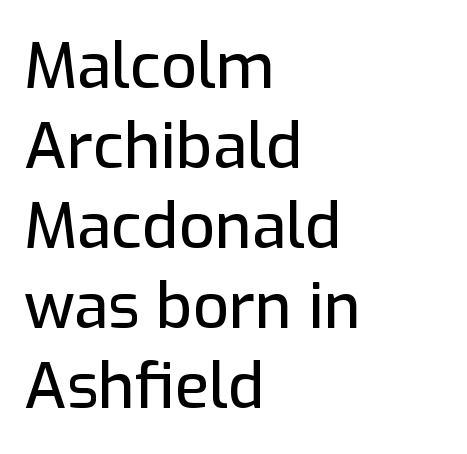
Leading matches the norm, producing a regular column. The axis of the letterforms is exactly vertical. Letter spacing: default. Nobody drew a line under any word here. Layout note: lines flush left.
